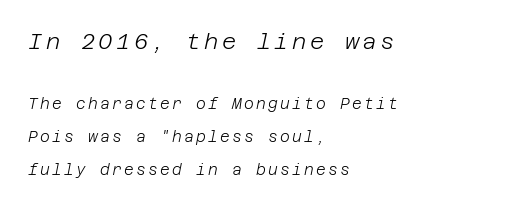
Q: Is the text bold? A: No.
Q: Is the text italic (slanted)? A: Yes, it leans right by about 12 degrees.
Q: Is the text underlined? A: No.
Q: How is the paragraph aligned? A: Left-aligned.
Q: Is the spacing between lines tight, normal or loose? A: Loose.
Q: Which block of text is set in a larger size, the first (top) or the second (bottom)? A: The first (top) one.
